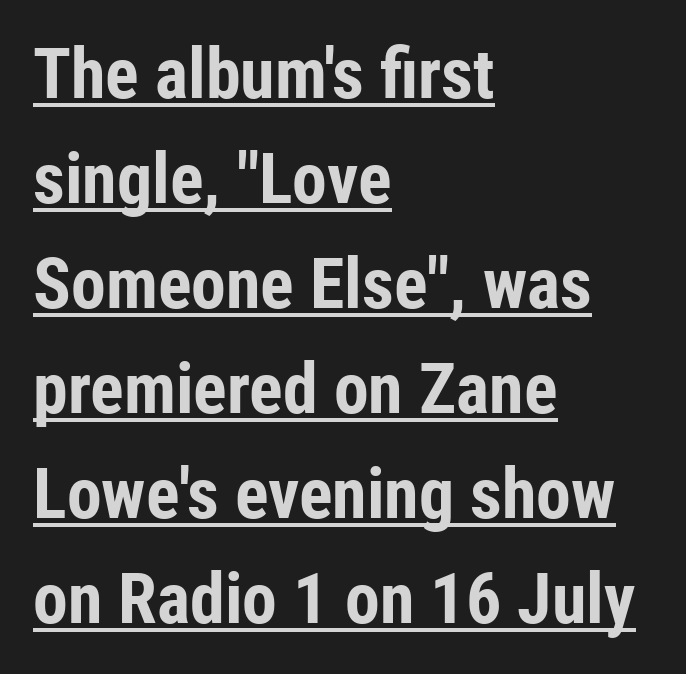
Typeset ragged right — the left edge is the straight one. Each line of the rendering has a horizontal stroke beneath the glyphs. Vertically, the passage feels balanced, rows spaced as you'd expect. This is sans-serif lettering, the kind often seen on screens and signage. Here the designer chose a conventional face with non-uniform glyph widths.
